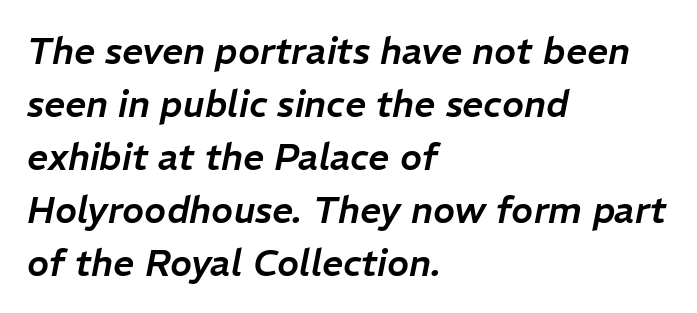
The type is set solid horizontally, with unmodified tracking. Note the varied advance widths — an 'i' is clearly narrower than an 'm'. Quick note: interline space is typical. Compared with a centered layout, this one pins lines to the left instead. An italicized treatment has been applied to the whole sample.
